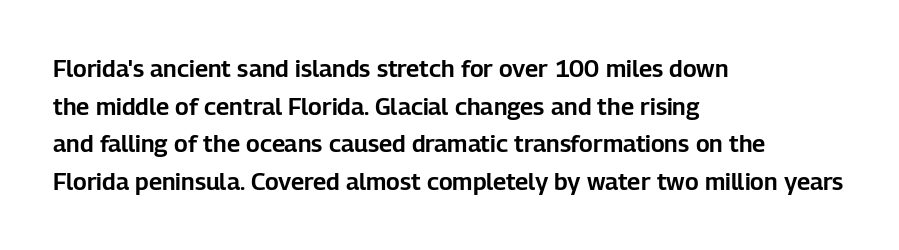
The image shows 24 px text type, upright; set left-aligned, normal line spacing (1.57x), normal letter spacing, not underlined.
